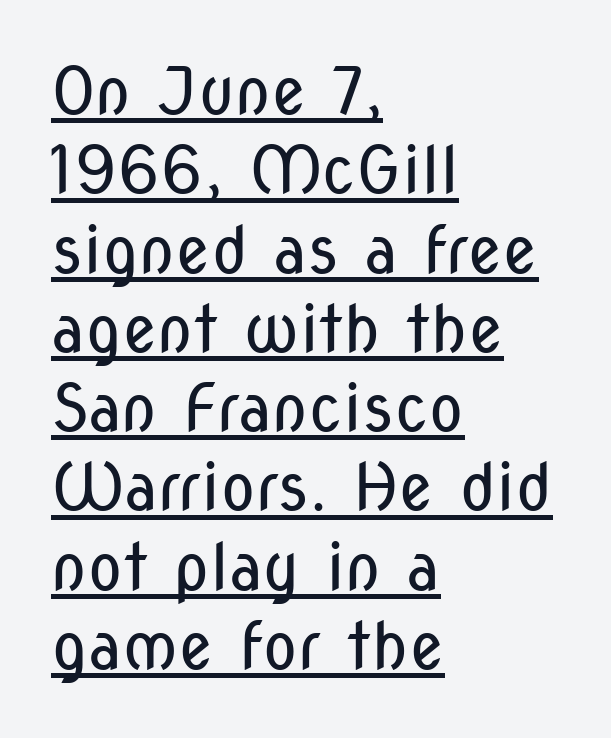
The weight would be labelled regular, book, light, or lighter still. Look at the tracking — it's just the regular setting, nothing added. The compositor pushed each line to the left boundary. The typeface chosen for these lines omits serifs. Style check: upright. Each letter keeps its own natural width here, so spacing adapts to shape.
